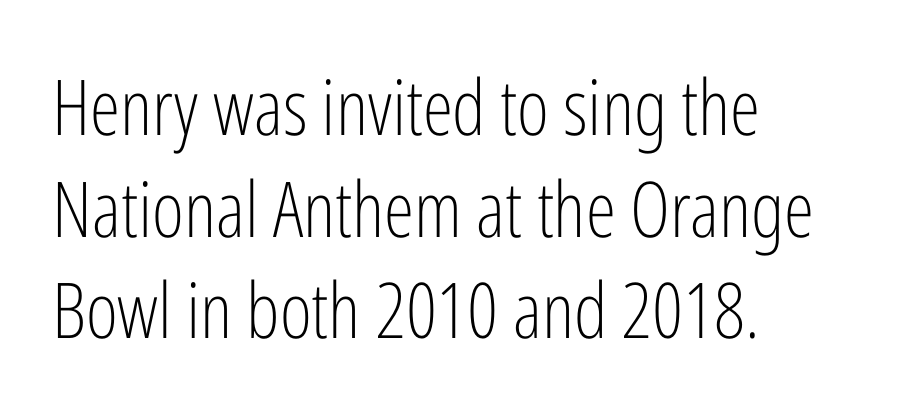
{"serif": "no", "italic": "no", "bold": "no", "weight": "light", "width": "condensed", "stroke_contrast": "low", "x_height": "medium", "monospaced": "no", "underline": "no", "align": "left", "line_spacing": "normal", "line_spacing_ratio": 1.32, "letter_spacing": "normal", "letter_spacing_em": 0.0, "glyph_px": 77}
